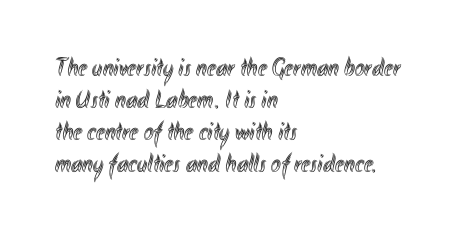
The image shows 26 px text type; set left-aligned, line spacing 1.23x, normal letter spacing, not underlined.
